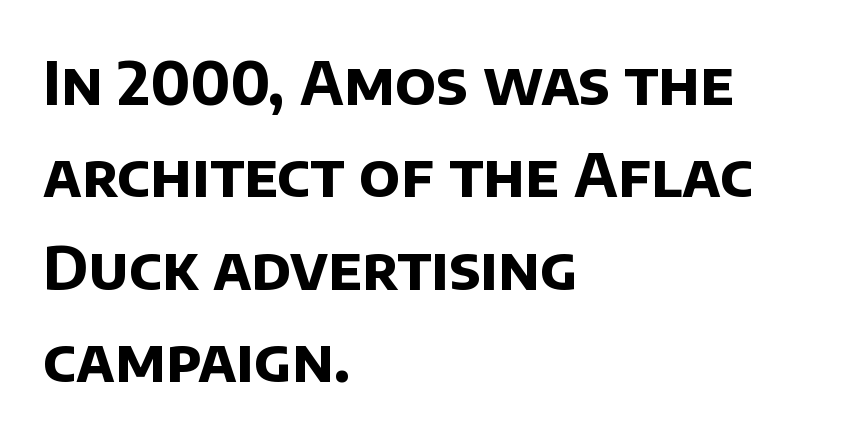
The image shows 60 px bold sans-serif type; set left-aligned, normal line spacing (1.54x), normal letter spacing, not underlined; low stroke contrast and a large x-height.
